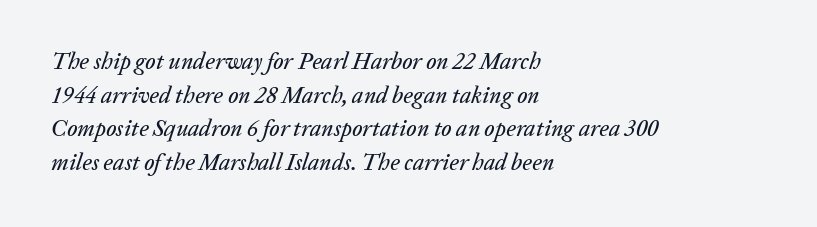
The image shows 23 px text type, italic (leaning right); set left-aligned, normal line spacing (1.46x), normal letter spacing, not underlined.
